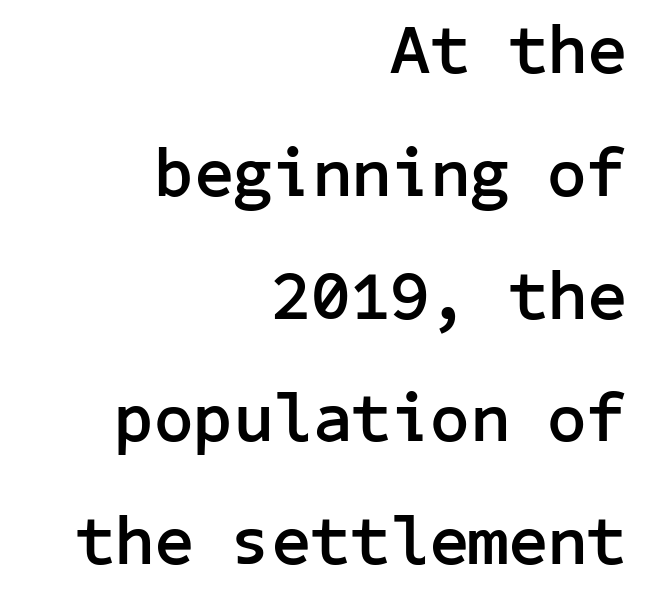
{"serif": "no", "italic": "no", "bold": "yes", "weight": "semibold", "width": "normal", "stroke_contrast": "low", "x_height": "medium", "underline": "no", "align": "right", "line_spacing_ratio": 1.78, "letter_spacing": "normal", "letter_spacing_em": 0.0, "glyph_px": 69}
